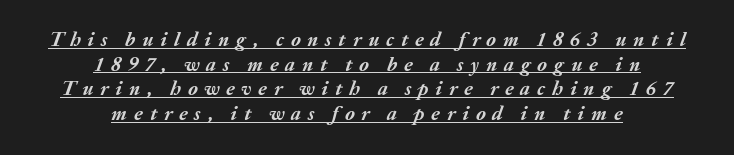
{"italic": "yes", "lean": "right", "slant_degrees": 20, "bold": "yes", "underline": "yes", "align": "center", "line_spacing_ratio": 1.23, "letter_spacing": "wide", "letter_spacing_em": 0.34, "glyph_px": 20}
